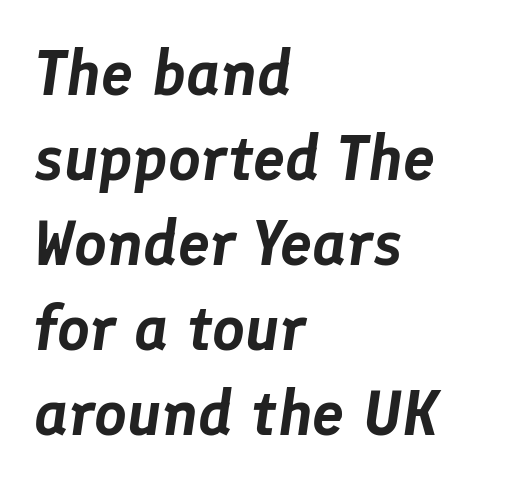
Vertically, the passage feels balanced, rows spaced as you'd expect. Tracking value appears to be zero — textbook default spacing. The gap between lines stays unmarked. In CSS terms this would be text-align: left. Is this a fixed-width face? No — the glyphs have proportional, varying widths. Quick note: italic.
